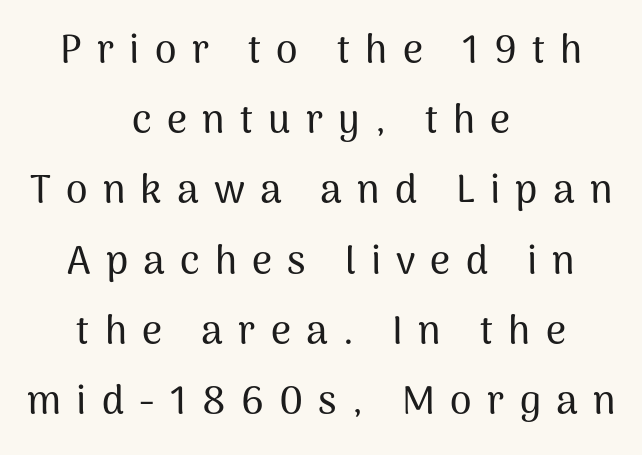
Do the letters lean? They stand straight. The passage shown has open, widely tracked lettering throughout. This rendering features lettering with no underline. A typesetter would call this proportional, since set widths differ per character. The setting favours the middle, as headings and verse often do.
